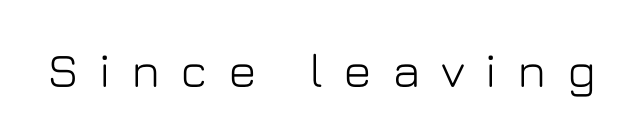
Q: Is the text italic (slanted)? A: No, it is upright.
Q: Is the typeface a serif or a sans-serif typeface? A: Sans-serif.
Q: Is the text underlined? A: No.
Q: Is the spacing between letters normal or unusually wide? A: Unusually wide.
Q: Width (condensed, normal, or wide)? A: Normal.
Q: Stroke contrast? A: Low.
Q: x-height? A: Medium.
Q: Monospaced? A: No.
